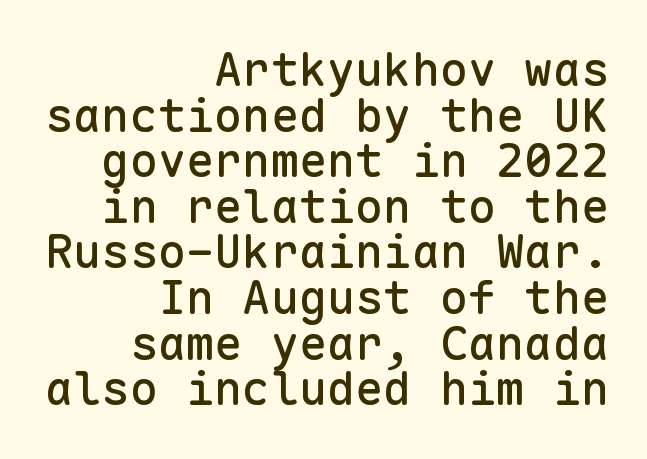
{"serif": "no", "italic": "no", "width": "normal", "stroke_contrast": "low", "x_height": "medium", "monospaced": "yes", "underline": "no", "align": "right", "line_spacing": "tight", "line_spacing_ratio": 0.97, "letter_spacing": "normal", "letter_spacing_em": 0.0, "glyph_px": 47}
